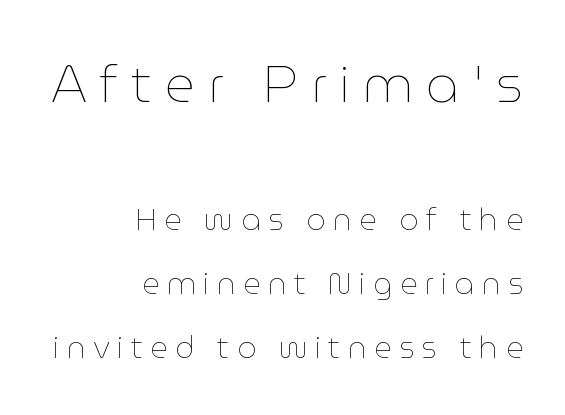
Q: Is the text bold? A: No.
Q: Is the text italic (slanted)? A: No, it is upright.
Q: Is the text underlined? A: No.
Q: How is the paragraph aligned? A: Right-aligned.
Q: Is the spacing between letters normal or unusually wide? A: Unusually wide.
Q: Is the spacing between lines tight, normal or loose? A: Loose.
Q: Which block of text is set in a larger size, the first (top) or the second (bottom)? A: The first (top) one.
Q: Width (condensed, normal, or wide)? A: Normal.
Q: Stroke contrast? A: Low.
Q: x-height? A: Medium.
Q: Monospaced? A: No.
